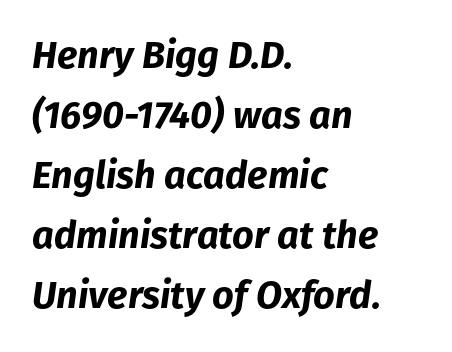
The image shows 38 px bold type, italic (leaning right); set left-aligned, normal line spacing (1.58x), normal letter spacing, not underlined; low stroke contrast and a medium x-height.
